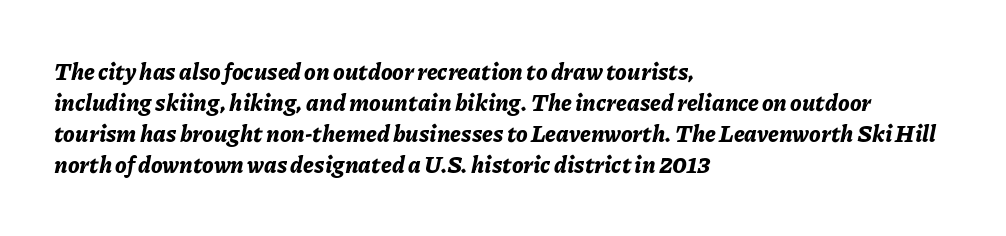
{"italic": "yes", "lean": "right", "slant_degrees": 11, "bold": "yes", "underline": "no", "align": "left", "line_spacing": "normal", "line_spacing_ratio": 1.35, "letter_spacing": "normal", "letter_spacing_em": 0.0, "glyph_px": 23}
